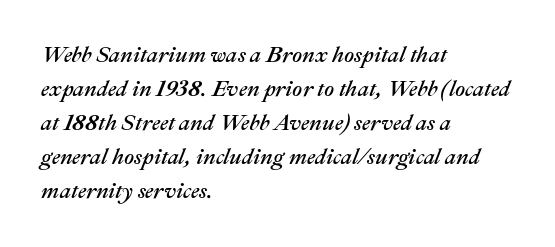
Q: Is the text italic (slanted)? A: Yes, it leans right by about 22 degrees.
Q: Is the text underlined? A: No.
Q: How is the paragraph aligned? A: Left-aligned.
Q: Is the spacing between letters normal or unusually wide? A: Normal.
Q: Is the spacing between lines tight, normal or loose? A: Normal.
